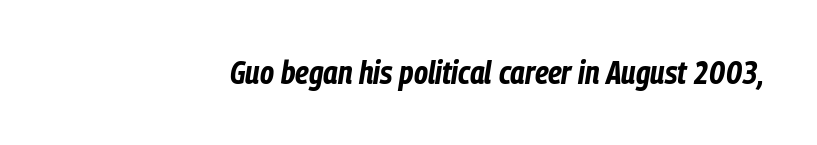
Q: Is the text bold? A: Yes.
Q: Is the text italic (slanted)? A: Yes, it leans right by about 9 degrees.
Q: Is the text underlined? A: No.
Q: Is the spacing between letters normal or unusually wide? A: Normal.
Q: Width (condensed, normal, or wide)? A: Condensed.
Q: Stroke contrast? A: Low.
Q: x-height? A: Medium.
Q: Monospaced? A: No.
